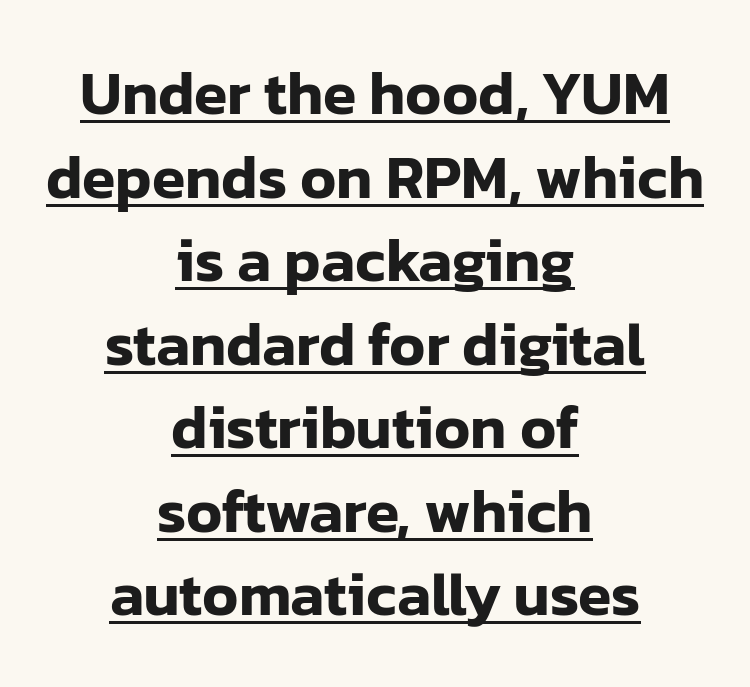
Honestly, the row spacing looks completely unremarkable. This is roman type, the default non-slanted kind. Decoration check: the copy is underlined. Which margin do the lines hug? Neither — every line sits in the middle. The tracking reads as untouched default to a designer's eye. The letters advance in unequal steps, a hallmark of proportional type.
